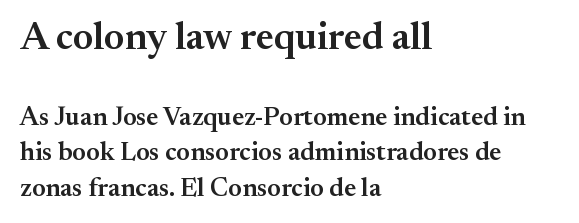
Q: Is the text bold? A: Semi-bold.
Q: Is the text italic (slanted)? A: No, it is upright.
Q: Is the typeface a serif or a sans-serif typeface? A: Serif.
Q: Is the text underlined? A: No.
Q: How is the paragraph aligned? A: Left-aligned.
Q: Is the spacing between letters normal or unusually wide? A: Normal.
Q: Is the spacing between lines tight, normal or loose? A: Normal.
Q: Which block of text is set in a larger size, the first (top) or the second (bottom)? A: The first (top) one.
Q: Width (condensed, normal, or wide)? A: Normal.
Q: Stroke contrast? A: Medium.
Q: x-height? A: Small.
Q: Monospaced? A: No.
